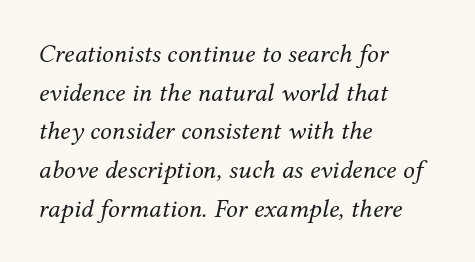
{"italic": "yes", "lean": "right", "slant_degrees": 12, "bold": "no", "underline": "no", "align": "left", "line_spacing": "normal", "line_spacing_ratio": 1.49, "letter_spacing": "normal", "letter_spacing_em": 0.0, "glyph_px": 26}
